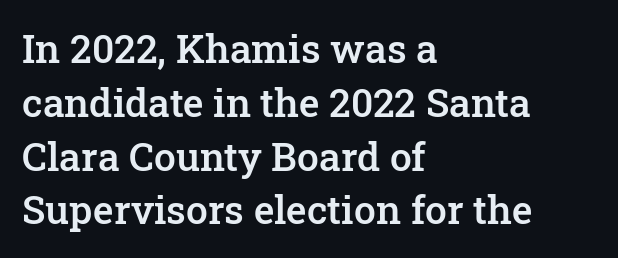
{"serif": "yes", "italic": "no", "bold": "semi", "weight": "semibold", "width": "normal", "stroke_contrast": "low", "x_height": "medium", "monospaced": "no", "underline": "no", "align": "left", "line_spacing": "normal", "line_spacing_ratio": 1.38, "letter_spacing": "normal", "letter_spacing_em": 0.0, "glyph_px": 39}
